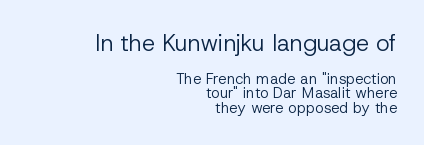
Q: Is the text bold? A: No.
Q: Is the text italic (slanted)? A: No, it is upright.
Q: Is the text underlined? A: No.
Q: How is the paragraph aligned? A: Right-aligned.
Q: Is the spacing between letters normal or unusually wide? A: Normal.
Q: Is the spacing between lines tight, normal or loose? A: Tight.
Q: Which block of text is set in a larger size, the first (top) or the second (bottom)? A: The first (top) one.
